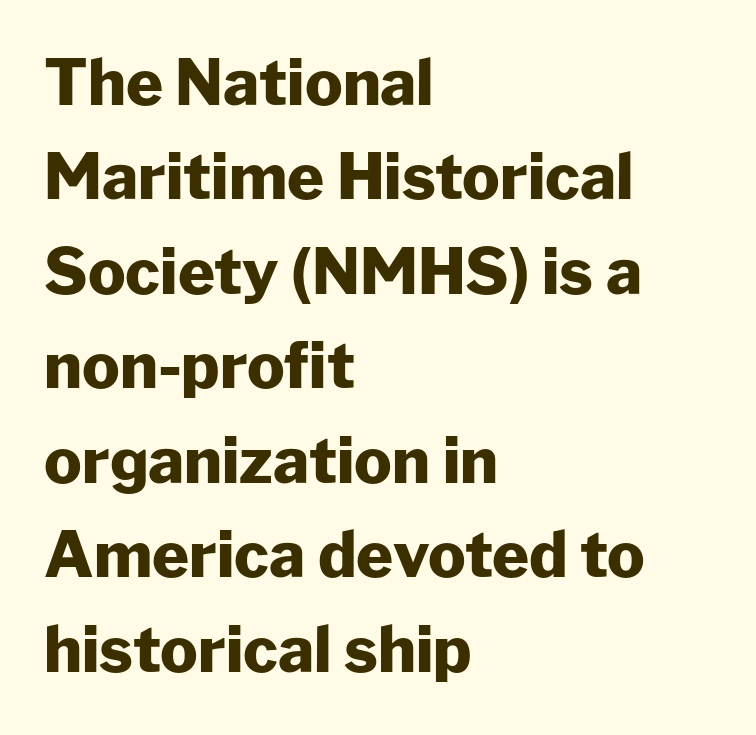
The image shows 63 px heavy sans-serif type, upright; set left-aligned, normal line spacing (1.5x), normal letter spacing, not underlined; low stroke contrast and a medium x-height.
